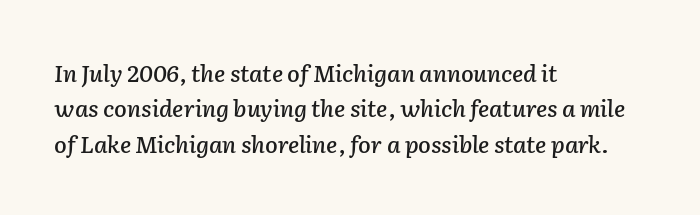
Q: Is the text italic (slanted)? A: Yes, it leans right by about 2 degrees.
Q: Is the text underlined? A: No.
Q: How is the paragraph aligned? A: Left-aligned.
Q: Is the spacing between letters normal or unusually wide? A: Normal.
Q: Is the spacing between lines tight, normal or loose? A: Normal.
